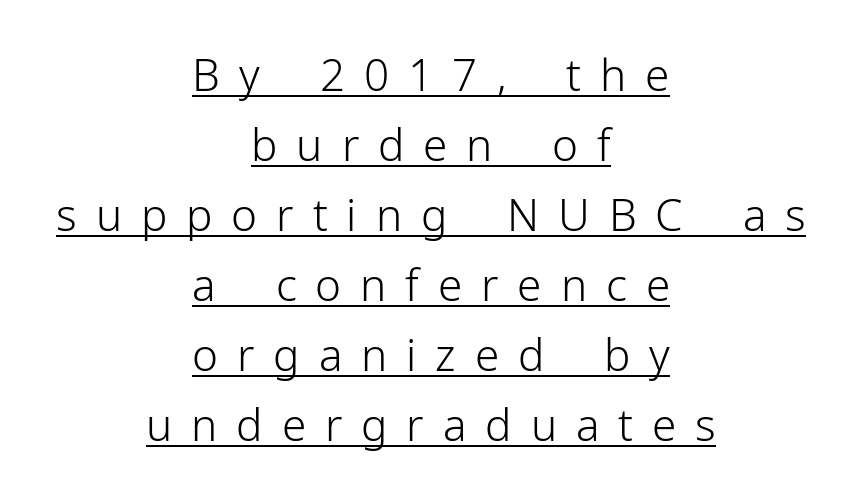
{"serif": "no", "italic": "no", "bold": "no", "weight": "light", "width": "normal", "stroke_contrast": "low", "x_height": "medium", "monospaced": "no", "underline": "yes", "align": "center", "line_spacing": "normal", "line_spacing_ratio": 1.59, "letter_spacing": "wide", "letter_spacing_em": 0.43, "glyph_px": 44}
